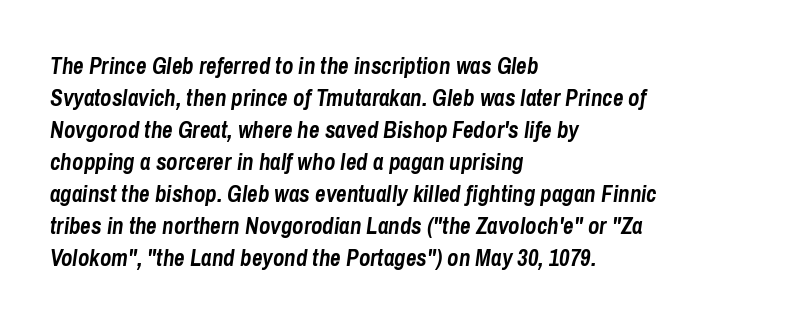
The image shows 23 px bold type, italic (leaning right); set left-aligned, normal line spacing (1.39x), normal letter spacing, not underlined.
